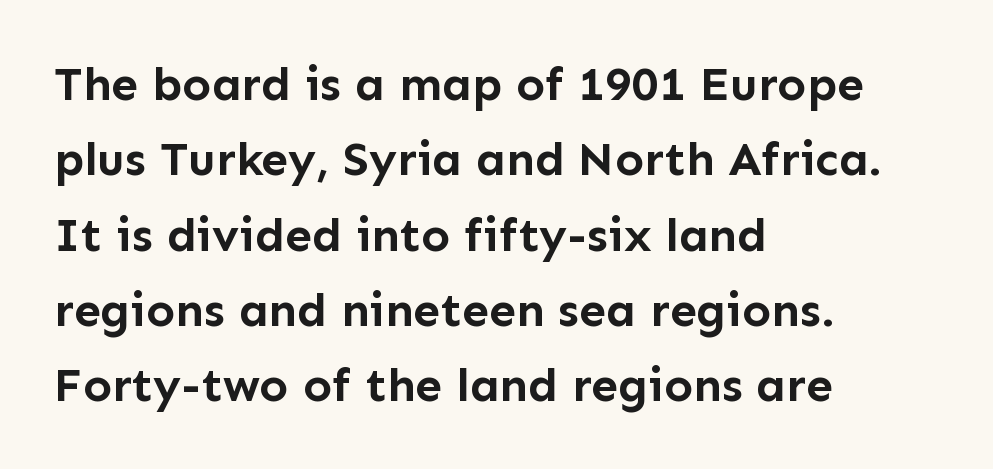
Q: Is the text bold? A: Yes.
Q: Is the text italic (slanted)? A: No, it is upright.
Q: Is the typeface a serif or a sans-serif typeface? A: Sans-serif.
Q: Is the text underlined? A: No.
Q: How is the paragraph aligned? A: Left-aligned.
Q: Is the spacing between letters normal or unusually wide? A: Normal.
Q: Is the spacing between lines tight, normal or loose? A: Normal.
Q: Width (condensed, normal, or wide)? A: Normal.
Q: Stroke contrast? A: Low.
Q: x-height? A: Medium.
Q: Monospaced? A: No.
